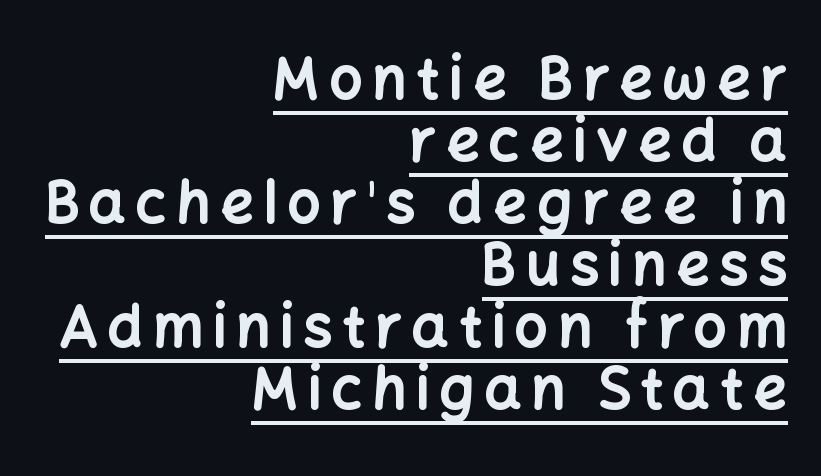
The image shows 58 px bold sans-serif type, upright; set right-aligned, tight line spacing (1.07x), underlined; low stroke contrast and a medium x-height.
